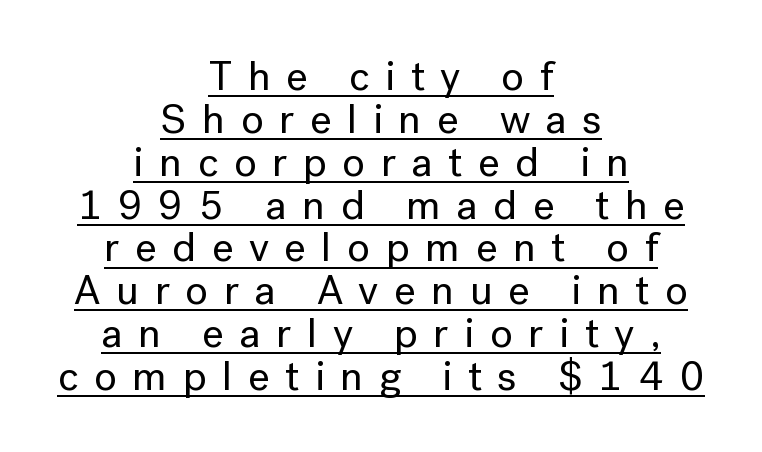
Quick note: not italic, upright. Each letter's strokes conclude bluntly, with no projecting serifs. The tracking jumps out immediately: characters are airy and widely separated. This sample trades vertical openness for compactness between lines. These lines are centered, leaving both edges ragged. Spacing verdict: proportional, widths tailored to each character.
